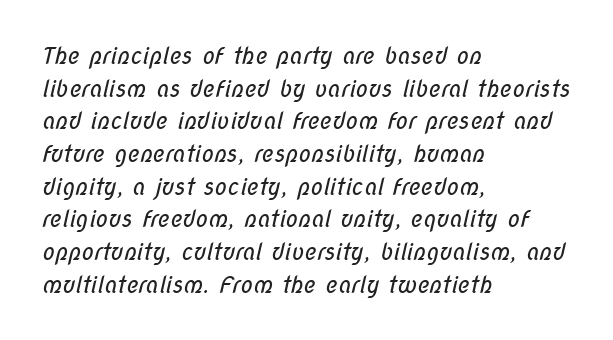
Reading down the block, your eye returns to a fixed left position each line. Heft: none added — not bold. Honestly, the letter spacing is just normal — you wouldn't notice it. Any mark beneath the type? The region is blank. What's the leading like? Ordinary, nothing unusual.
